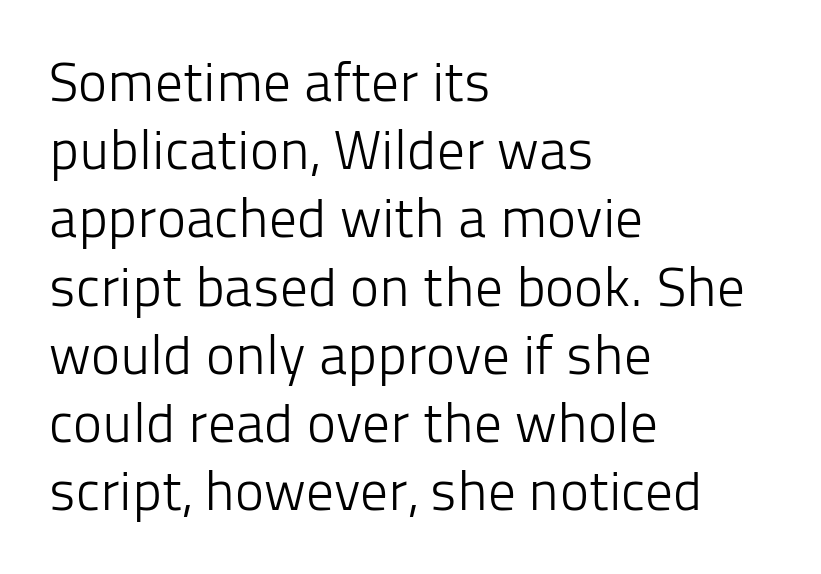
{"serif": "no", "italic": "no", "bold": "no", "weight": "light", "width": "normal", "stroke_contrast": "low", "x_height": "medium", "monospaced": "no", "underline": "no", "align": "left", "line_spacing_ratio": 1.24, "letter_spacing": "normal", "letter_spacing_em": 0.0, "glyph_px": 55}
